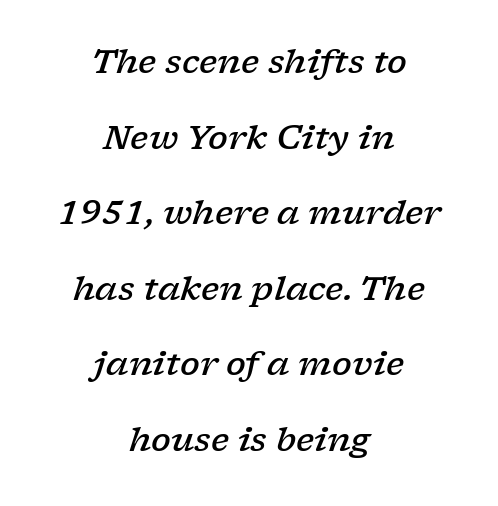
{"serif": "yes", "italic": "yes", "lean": "right", "slant_degrees": 17, "bold": "semi", "weight": "semibold", "width": "wide", "stroke_contrast": "low", "x_height": "medium", "monospaced": "no", "underline": "no", "align": "center", "line_spacing": "loose", "line_spacing_ratio": 2.29, "letter_spacing": "normal", "letter_spacing_em": 0.0, "glyph_px": 33}
